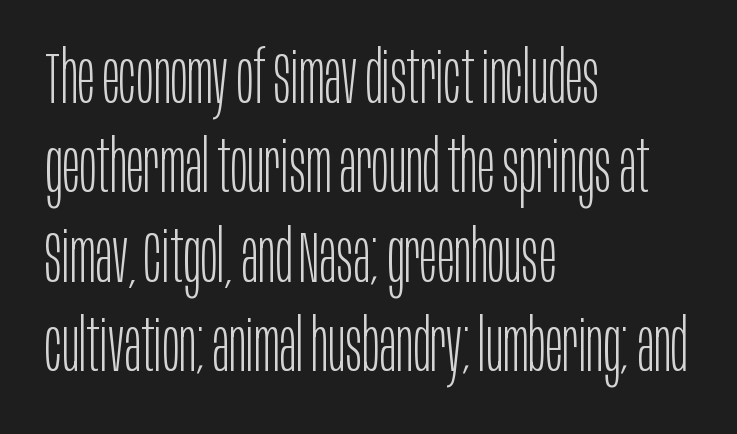
The image shows 72 px light, condensed sans-serif type, upright; set left-aligned, line spacing 1.24x, normal letter spacing, not underlined; low stroke contrast and a large x-height.
